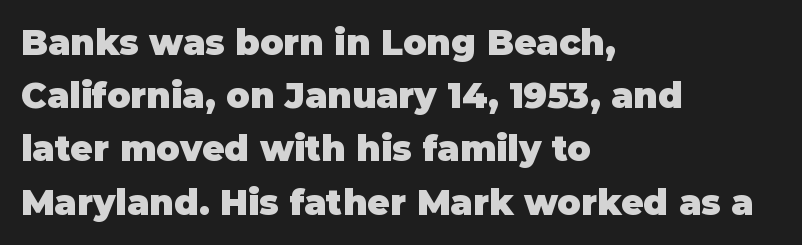
Q: Is the text bold? A: Yes.
Q: Is the text italic (slanted)? A: No, it is upright.
Q: Is the typeface a serif or a sans-serif typeface? A: Sans-serif.
Q: Is the text underlined? A: No.
Q: How is the paragraph aligned? A: Left-aligned.
Q: Is the spacing between letters normal or unusually wide? A: Normal.
Q: Is the spacing between lines tight, normal or loose? A: Normal.
Q: Width (condensed, normal, or wide)? A: Normal.
Q: Stroke contrast? A: Low.
Q: x-height? A: Large.
Q: Monospaced? A: No.
